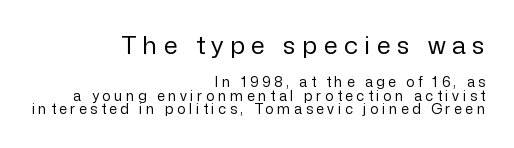
{"italic": "no", "bold": "no", "underline": "no", "align": "right", "line_spacing": "tight", "line_spacing_ratio": 0.97, "letter_spacing": "wide", "letter_spacing_em": 0.26, "larger_block": "first", "size_ratio": 1.79, "glyph_px": 25}
